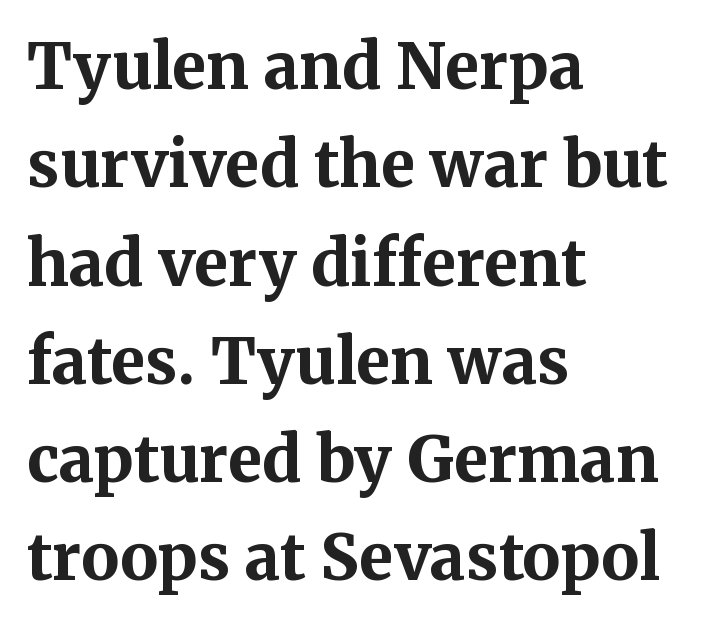
{"serif": "yes", "italic": "no", "bold": "yes", "weight": "bold", "width": "normal", "stroke_contrast": "medium", "x_height": "medium", "monospaced": "no", "underline": "no", "align": "left", "line_spacing": "normal", "line_spacing_ratio": 1.56, "letter_spacing": "normal", "letter_spacing_em": 0.0, "glyph_px": 63}
